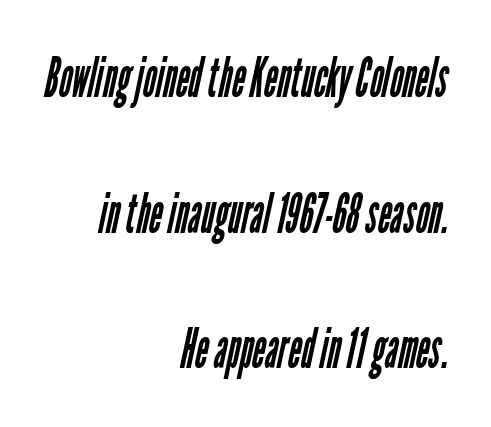
The designer dialed line spacing up above the default. Proportional: the letters do not fall into vertical columns. Summary of weight: not heavy and not bold. Has an underline been added? It has not. You could call the tracking neutral — neither tight nor loose.
